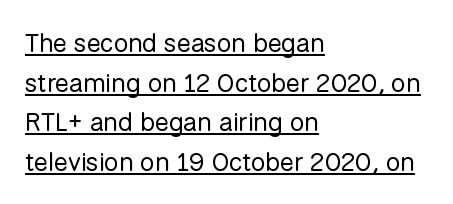
The image shows 26 px text type, upright; set left-aligned, normal line spacing (1.52x), normal letter spacing, underlined.
